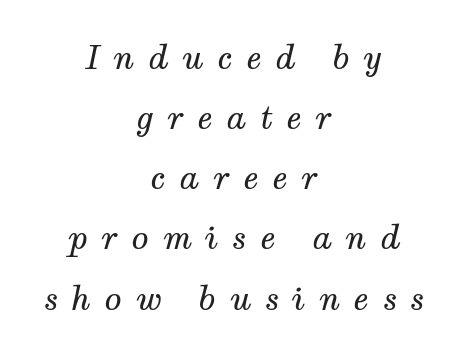
Alignment: centered. Letters rest on an invisible, unmarked baseline. No letter is thick-stroked: the sample isn't bold. This is oblique type, the kind used for emphasis or titles.
